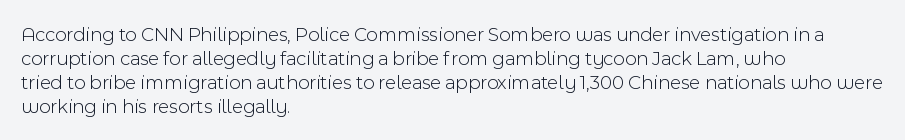
{"italic": "no", "bold": "no", "underline": "no", "align": "left", "line_spacing_ratio": 1.2, "letter_spacing": "normal", "letter_spacing_em": 0.0, "glyph_px": 20}
